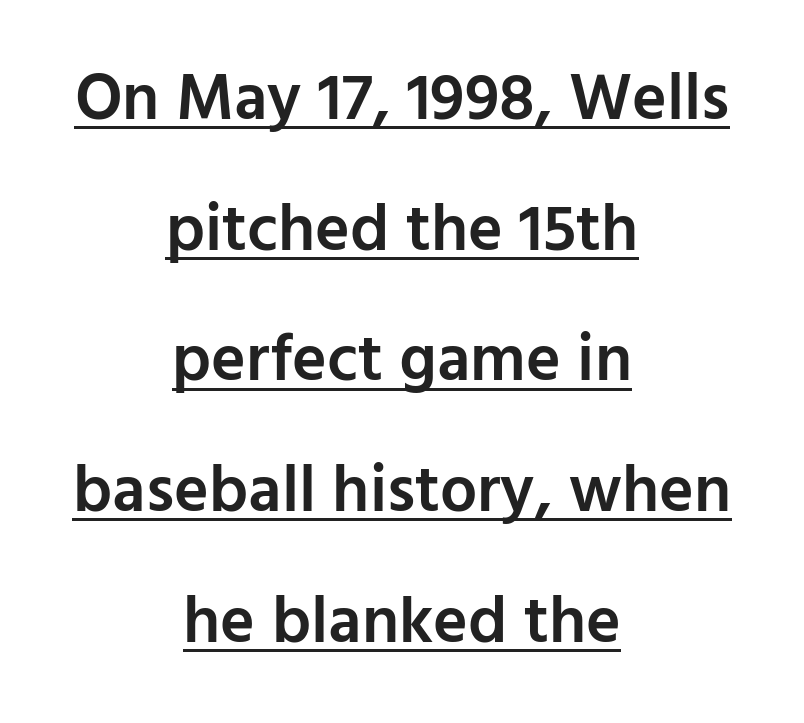
{"serif": "no", "italic": "no", "bold": "semi", "weight": "semibold", "width": "normal", "stroke_contrast": "low", "x_height": "medium", "monospaced": "no", "underline": "yes", "align": "center", "line_spacing": "loose", "line_spacing_ratio": 1.98, "letter_spacing": "normal", "letter_spacing_em": 0.0, "glyph_px": 66}
